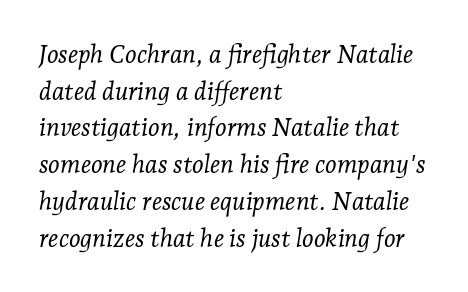
Q: Is the text bold? A: No.
Q: Is the text italic (slanted)? A: Yes, it leans right by about 7 degrees.
Q: Is the text underlined? A: No.
Q: How is the paragraph aligned? A: Left-aligned.
Q: Is the spacing between letters normal or unusually wide? A: Normal.
Q: Is the spacing between lines tight, normal or loose? A: Normal.
